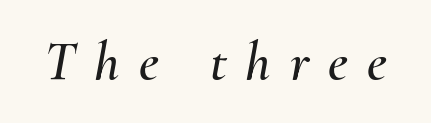
Proportional: the letters do not fall into vertical columns. This sample uses expanded letter spacing, leaving extra air between glyphs. A typesetter would mark this as italic. Letters rest on an invisible, unmarked baseline.
